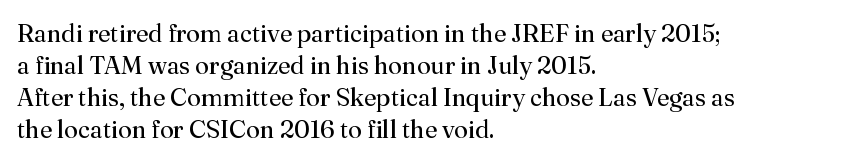
Glance below the letters and you will spot only blank space. The weight tops out at a normal text grade. Teacher's note: observe the even left margin — that is flush-left alignment. Interline gaps are of average width in this sample. In terms of posture, this sample is upright.
